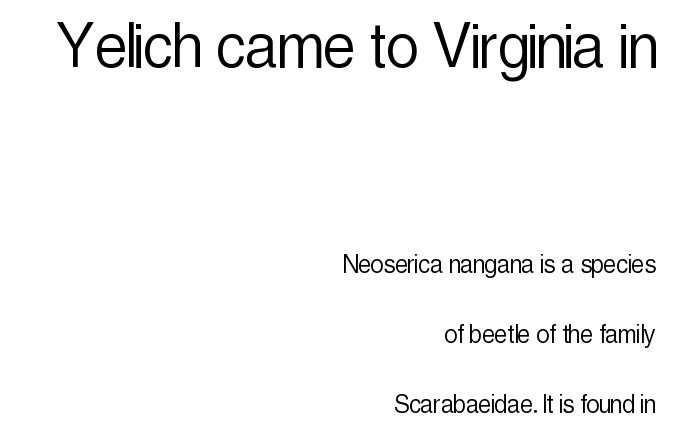
Each letter's strokes conclude bluntly, with no projecting serifs. The typography opts for an upright posture over an oblique one. Casual observation: everything's shoved over to the right. Proportional: the letters do not fall into vertical columns. Between these two stacked blocks, the higher one wins on size.
